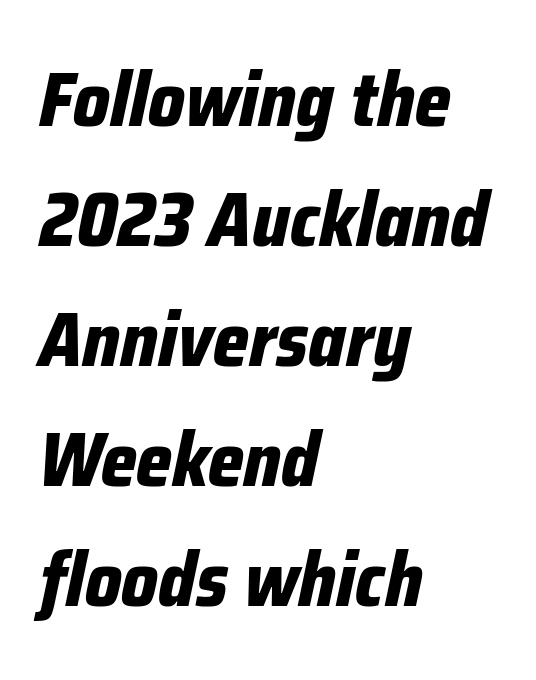
{"italic": "yes", "lean": "right", "slant_degrees": 12, "bold": "yes", "weight": "bold", "width": "condensed", "stroke_contrast": "low", "x_height": "medium", "monospaced": "no", "underline": "no", "align": "left", "line_spacing": "normal", "line_spacing_ratio": 1.58, "letter_spacing": "normal", "letter_spacing_em": 0.0, "glyph_px": 76}
